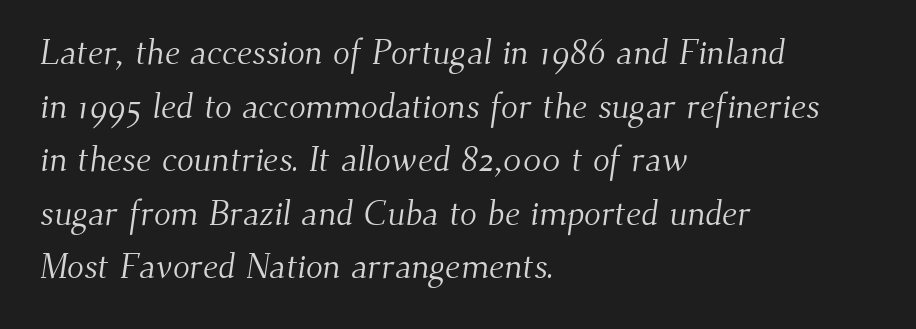
The image shows 35 px light serif type; set left-aligned, normal line spacing (1.53x), normal letter spacing, not underlined; medium stroke contrast and a small x-height.
